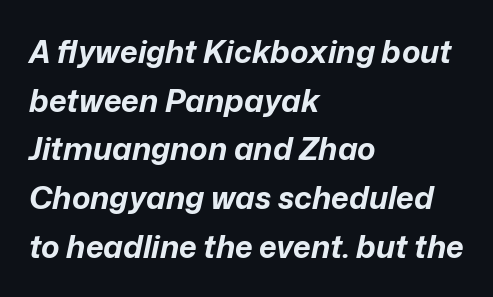
The image shows 31 px bold type, italic (leaning right); set left-aligned, normal line spacing (1.57x), normal letter spacing, not underlined; low stroke contrast and a medium x-height.
